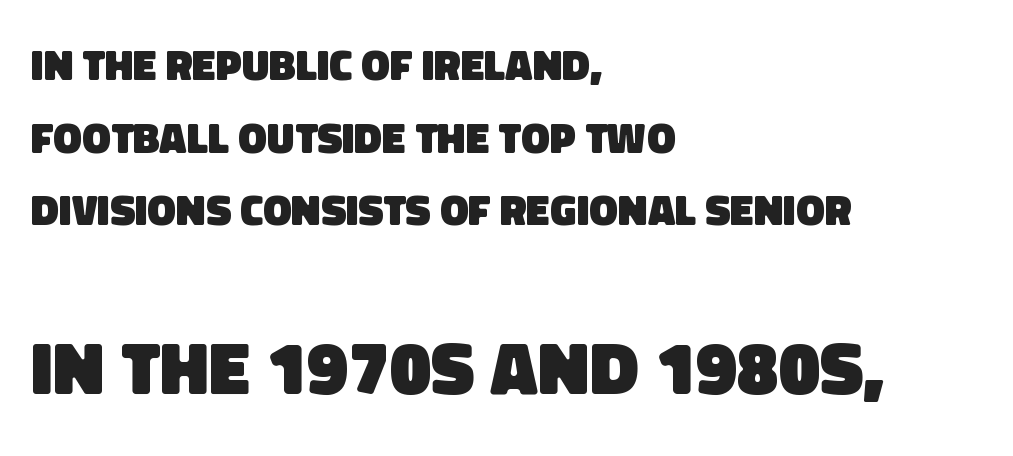
Q: Is the text bold? A: Yes.
Q: Is the typeface a serif or a sans-serif typeface? A: Sans-serif.
Q: Is the text underlined? A: No.
Q: How is the paragraph aligned? A: Left-aligned.
Q: Is the spacing between letters normal or unusually wide? A: Normal.
Q: Is the spacing between lines tight, normal or loose? A: Normal.
Q: Which block of text is set in a larger size, the first (top) or the second (bottom)? A: The second (bottom) one.
Q: Width (condensed, normal, or wide)? A: Normal.
Q: Stroke contrast? A: Low.
Q: x-height? A: Large.
Q: Monospaced? A: No.
